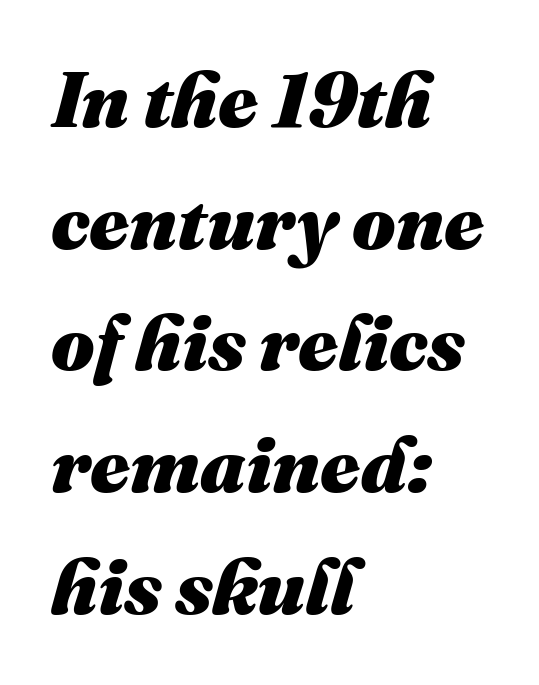
The image shows 77 px heavy type, italic (leaning right); set left-aligned, normal line spacing (1.58x), normal letter spacing, not underlined; medium stroke contrast and a medium x-height.
